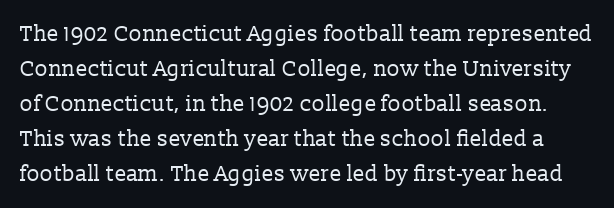
{"italic": "no", "bold": "no", "underline": "no", "line_spacing": "normal", "line_spacing_ratio": 1.59, "letter_spacing": "normal", "letter_spacing_em": 0.0, "glyph_px": 22}
